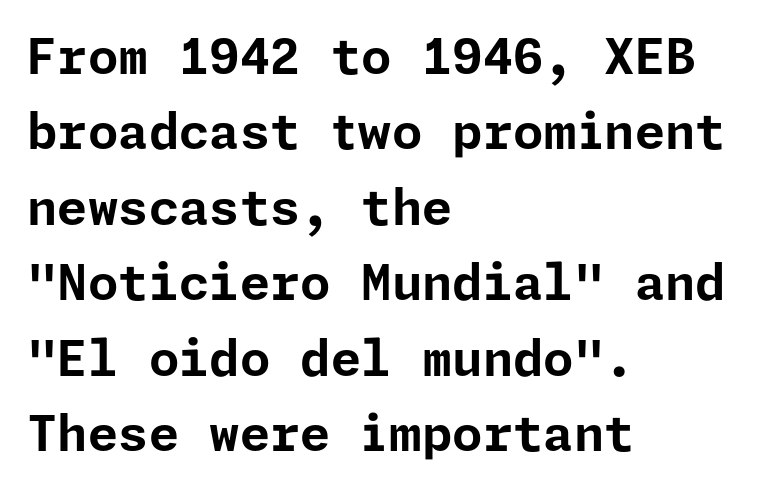
{"serif": "no", "italic": "no", "bold": "yes", "weight": "bold", "width": "normal", "stroke_contrast": "low", "x_height": "medium", "underline": "no", "align": "left", "line_spacing": "normal", "line_spacing_ratio": 1.54, "letter_spacing": "normal", "letter_spacing_em": 0.0, "glyph_px": 49}
